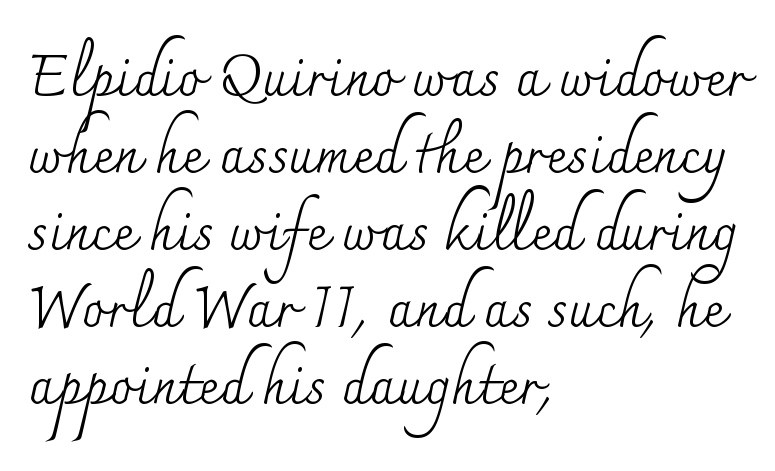
Q: Is the text bold? A: No.
Q: Is the text italic (slanted)? A: Yes.
Q: Is the typeface a serif or a sans-serif typeface? A: Serif.
Q: Is the text underlined? A: No.
Q: How is the paragraph aligned? A: Left-aligned.
Q: Is the spacing between letters normal or unusually wide? A: Normal.
Q: Is the spacing between lines tight, normal or loose? A: Normal.
Q: Width (condensed, normal, or wide)? A: Normal.
Q: Stroke contrast? A: Medium.
Q: x-height? A: Small.
Q: Monospaced? A: No.
